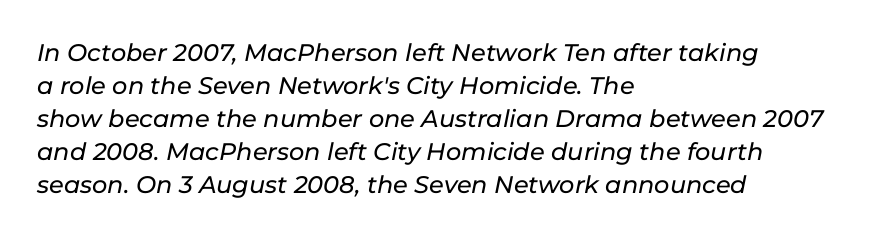
The image shows 24 px text type, italic (leaning right); set left-aligned, normal line spacing (1.38x), normal letter spacing, not underlined.
